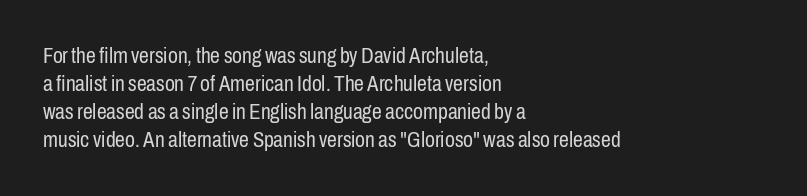
Q: Is the text bold? A: No.
Q: Is the text italic (slanted)? A: No, it is upright.
Q: Is the text underlined? A: No.
Q: How is the paragraph aligned? A: Left-aligned.
Q: Is the spacing between letters normal or unusually wide? A: Normal.
Q: Is the spacing between lines tight, normal or loose? A: Normal.
